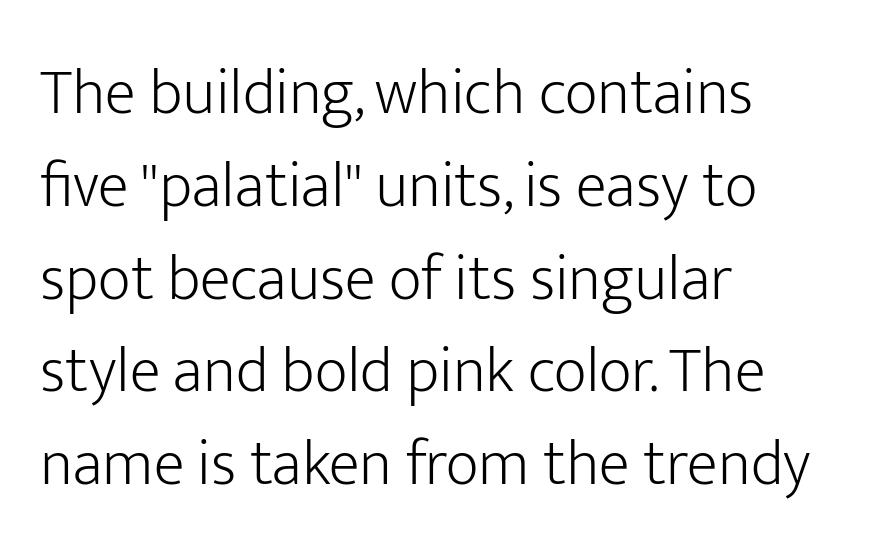
Q: Is the text bold? A: No.
Q: Is the text italic (slanted)? A: No, it is upright.
Q: Is the typeface a serif or a sans-serif typeface? A: Sans-serif.
Q: Is the text underlined? A: No.
Q: How is the paragraph aligned? A: Left-aligned.
Q: Is the spacing between letters normal or unusually wide? A: Normal.
Q: Is the spacing between lines tight, normal or loose? A: Normal.
Q: Width (condensed, normal, or wide)? A: Normal.
Q: Stroke contrast? A: Low.
Q: x-height? A: Medium.
Q: Monospaced? A: No.
